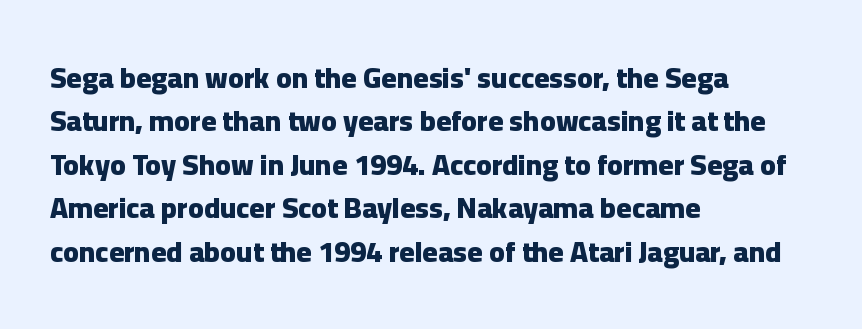
Q: Is the text bold? A: Yes.
Q: Is the text italic (slanted)? A: No, it is upright.
Q: Is the typeface a serif or a sans-serif typeface? A: Sans-serif.
Q: Is the text underlined? A: No.
Q: How is the paragraph aligned? A: Left-aligned.
Q: Is the spacing between letters normal or unusually wide? A: Normal.
Q: Is the spacing between lines tight, normal or loose? A: Normal.
Q: Width (condensed, normal, or wide)? A: Normal.
Q: Stroke contrast? A: Low.
Q: x-height? A: Medium.
Q: Monospaced? A: No.
